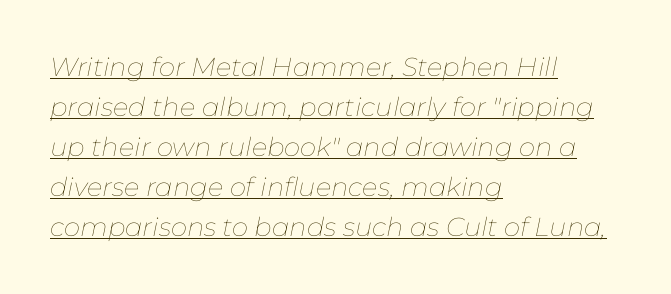
The image shows 26 px text type, italic (leaning right); set left-aligned, normal line spacing (1.54x), normal letter spacing, underlined.
